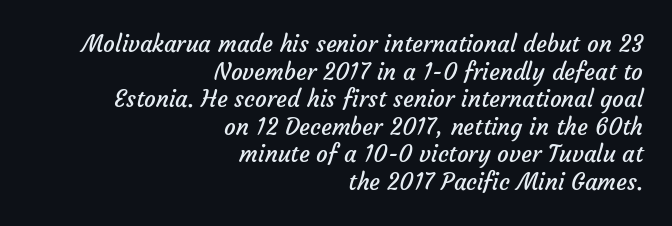
The image shows 23 px text type; set right-aligned, line spacing 1.2x, normal letter spacing, not underlined.
